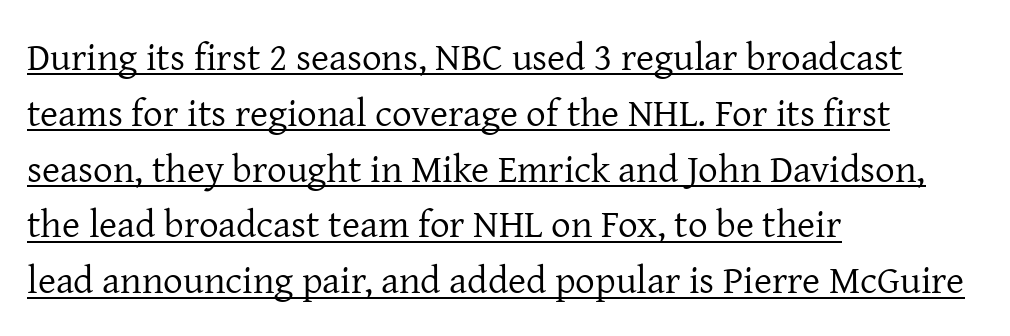
Q: Is the text bold? A: No.
Q: Is the text italic (slanted)? A: No, it is upright.
Q: Is the typeface a serif or a sans-serif typeface? A: Serif.
Q: Is the text underlined? A: Yes.
Q: How is the paragraph aligned? A: Left-aligned.
Q: Is the spacing between letters normal or unusually wide? A: Normal.
Q: Is the spacing between lines tight, normal or loose? A: Normal.
Q: Width (condensed, normal, or wide)? A: Normal.
Q: Stroke contrast? A: Low.
Q: x-height? A: Medium.
Q: Monospaced? A: No.
